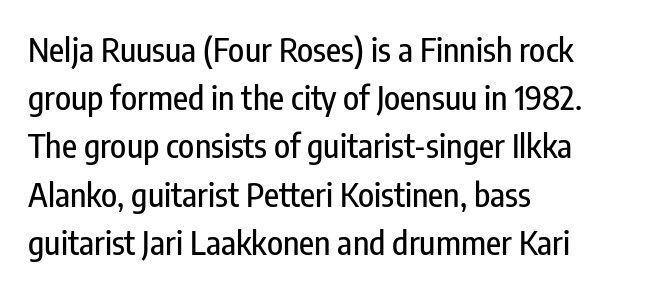
Each row of text sits above clean, open space. Proportional: the letters do not fall into vertical columns. Notice how the passage keeps a crisp vertical edge on the left only. Posture: vertical. The rendering keeps characters at their native spacing. The type family on display is of the sans-serif kind.
